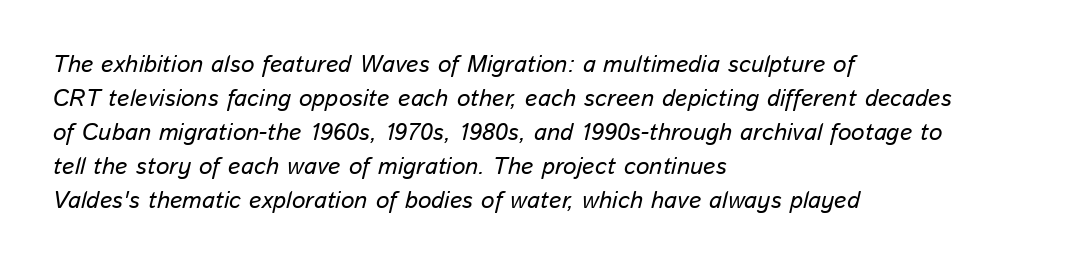
Q: Is the text italic (slanted)? A: Yes, it leans right by about 13 degrees.
Q: Is the text underlined? A: No.
Q: How is the paragraph aligned? A: Left-aligned.
Q: Is the spacing between letters normal or unusually wide? A: Normal.
Q: Is the spacing between lines tight, normal or loose? A: Normal.
